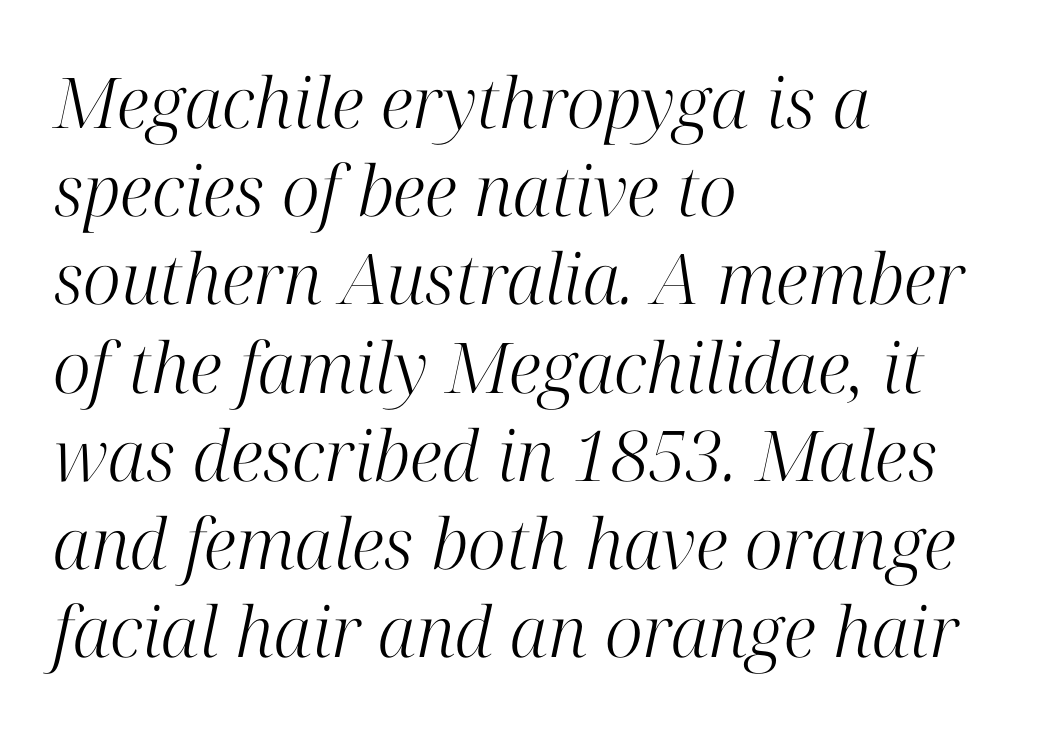
A typesetter would call this proportional, since set widths differ per character. Classification — serif. The font sits on the lighter half of the weight spectrum, regular included. Here the glyphs are tracked normally, forming tight word shapes. Casual observation: everything's shoved over to the left. Slanted lettering throughout.
